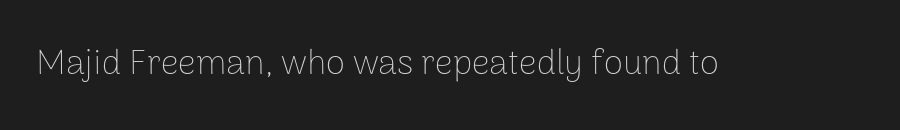
{"serif": "no", "italic": "no", "bold": "no", "weight": "thin", "width": "normal", "stroke_contrast": "low", "x_height": "medium", "monospaced": "no", "underline": "no", "letter_spacing": "normal", "letter_spacing_em": 0.0, "glyph_px": 35}
